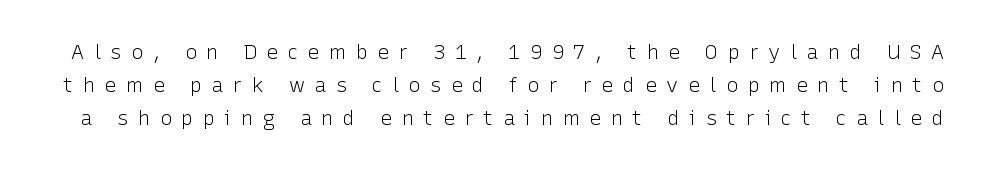
{"italic": "no", "bold": "no", "underline": "no", "line_spacing": "normal", "line_spacing_ratio": 1.65, "letter_spacing": "wide", "letter_spacing_em": 0.48, "glyph_px": 20}
